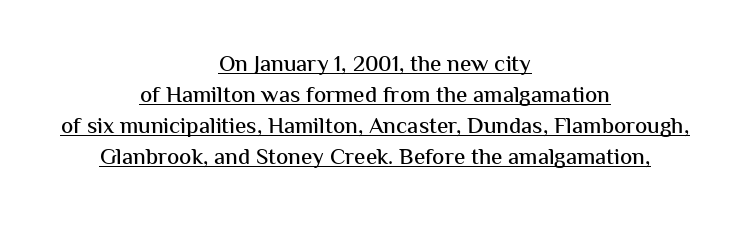
Casual observation: everything's sitting right in the middle. Descenders here cross a horizontal rule under the line. Interline gaps are of average width in this sample. A typesetter would call this zero additional tracking.
